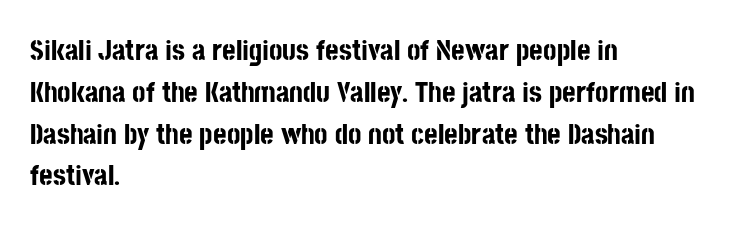
The characters look thick and weighty, a clear bold. Vertical strokes here are truly vertical. Is there much room between lines? A standard amount, neither cramped nor airy. The specimen omits any rule beneath the text block's lines.
